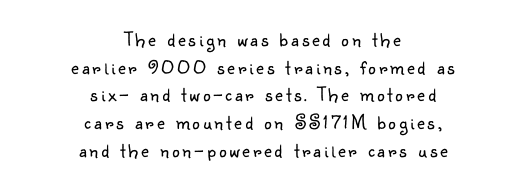
{"italic": "no", "bold": "no", "underline": "no", "align": "center", "line_spacing": "normal", "line_spacing_ratio": 1.32, "glyph_px": 21}
